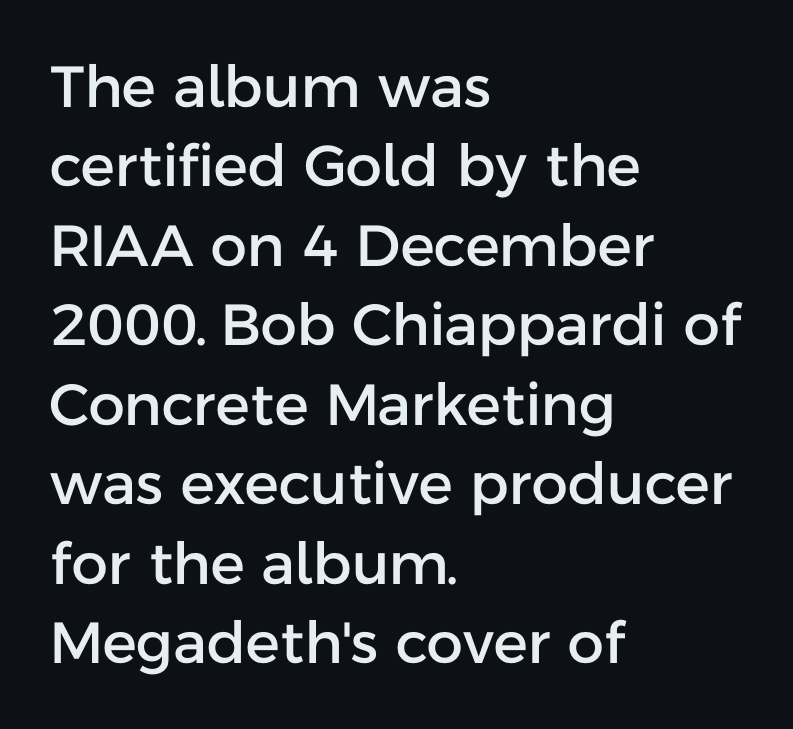
{"serif": "no", "italic": "no", "width": "normal", "stroke_contrast": "low", "x_height": "medium", "monospaced": "no", "underline": "no", "align": "left", "line_spacing": "normal", "line_spacing_ratio": 1.37, "letter_spacing": "normal", "letter_spacing_em": 0.0, "glyph_px": 58}
